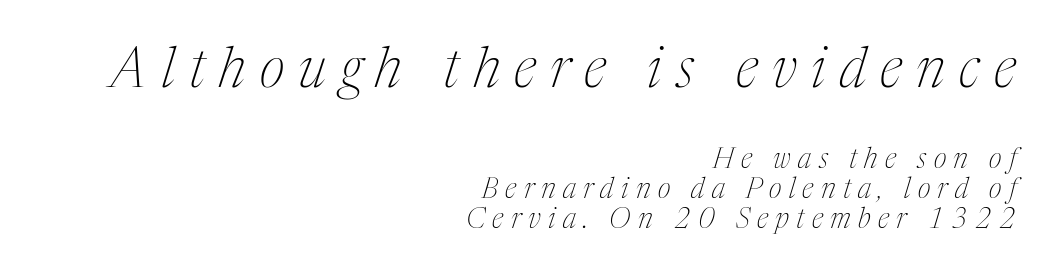
Q: Is the text bold? A: No.
Q: Is the text italic (slanted)? A: Yes, it leans right by about 17 degrees.
Q: Is the typeface a serif or a sans-serif typeface? A: Serif.
Q: Is the text underlined? A: No.
Q: How is the paragraph aligned? A: Right-aligned.
Q: Is the spacing between letters normal or unusually wide? A: Unusually wide.
Q: Is the spacing between lines tight, normal or loose? A: Tight.
Q: Which block of text is set in a larger size, the first (top) or the second (bottom)? A: The first (top) one.
Q: Width (condensed, normal, or wide)? A: Condensed.
Q: Stroke contrast? A: Medium.
Q: x-height? A: Medium.
Q: Monospaced? A: No.
